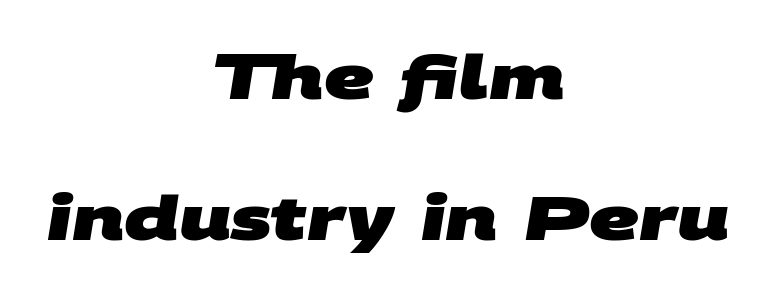
Quick note: underline off. The rendering shows plain stroke endings on the letterforms — a sans-serif design. The rag falls on both sides of this text block equally. As a designer I'd log this as weight 700, bold. You could not count columns in this text — the font is proportionally spaced. Spacing between characters is what you'd get straight out of the box.
